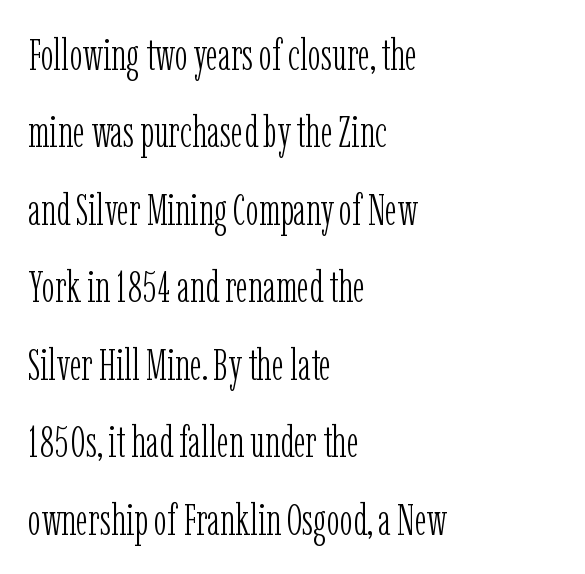
The image shows 44 px light, condensed serif type, upright; set left-aligned, line spacing 1.76x, normal letter spacing, not underlined; low stroke contrast and a medium x-height.
